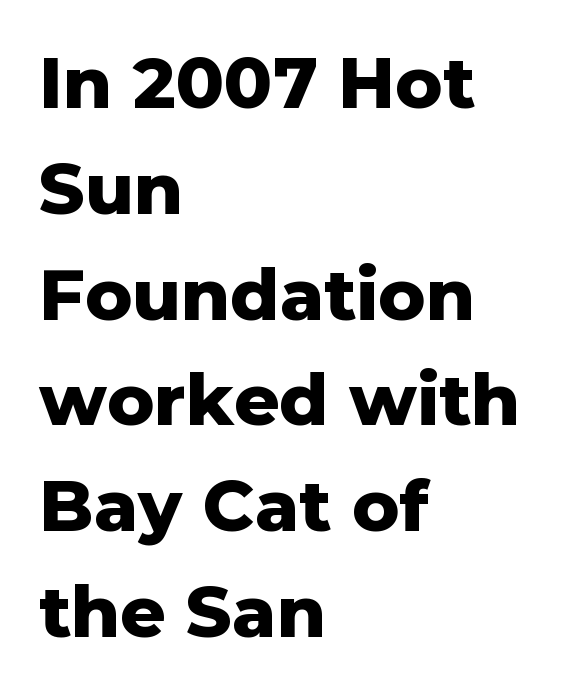
The image shows 71 px heavy sans-serif type, upright; set left-aligned, normal line spacing (1.49x), normal letter spacing, not underlined; low stroke contrast and a medium x-height.
